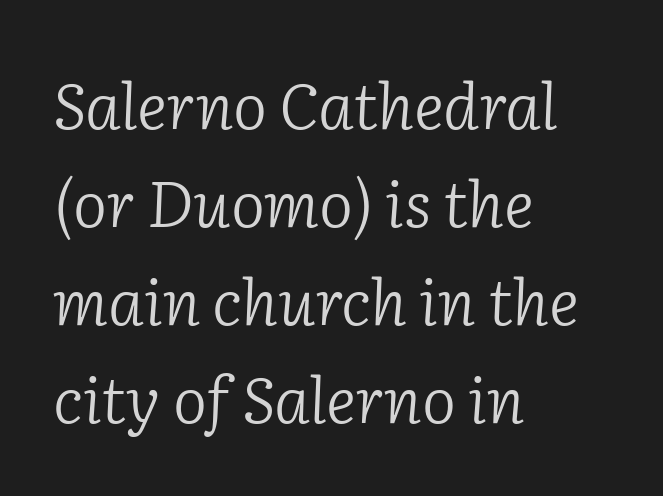
{"serif": "yes", "italic": "yes", "lean": "right", "slant_degrees": 2, "bold": "no", "weight": "light", "width": "normal", "stroke_contrast": "low", "x_height": "medium", "monospaced": "no", "underline": "no", "align": "left", "line_spacing": "normal", "line_spacing_ratio": 1.53, "letter_spacing": "normal", "letter_spacing_em": 0.0, "glyph_px": 64}
